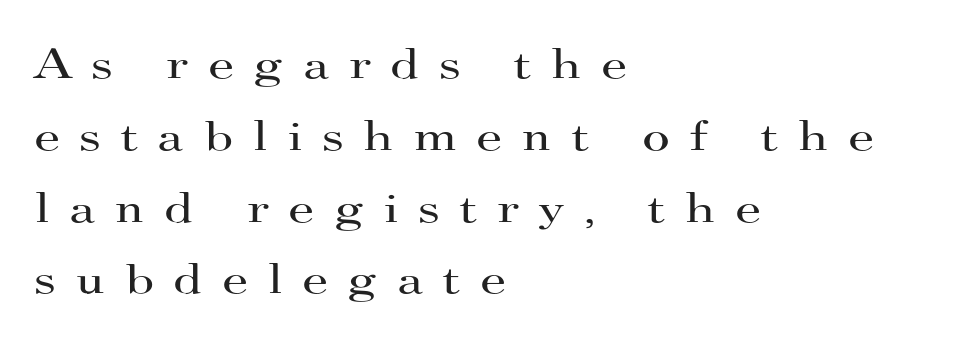
{"serif": "yes", "italic": "no", "bold": "no", "weight": "regular", "width": "wide", "stroke_contrast": "high", "x_height": "small", "monospaced": "no", "underline": "no", "align": "left", "line_spacing": "normal", "line_spacing_ratio": 1.67, "letter_spacing": "wide", "letter_spacing_em": 0.44, "glyph_px": 43}
